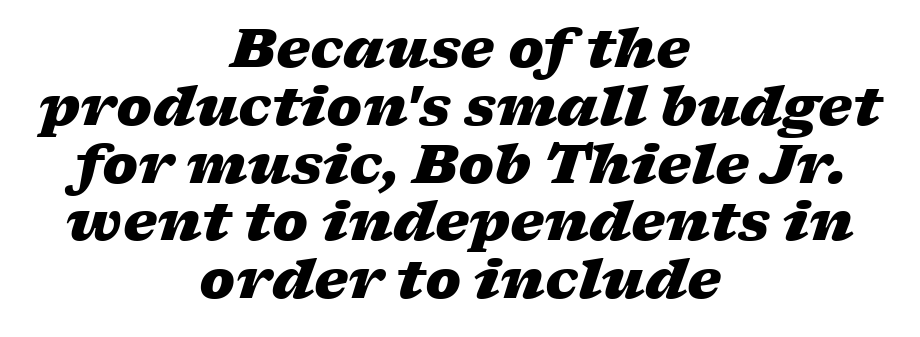
Q: Is the text bold? A: Yes.
Q: Is the text italic (slanted)? A: Yes, it leans right by about 17 degrees.
Q: Is the text underlined? A: No.
Q: How is the paragraph aligned? A: Centered.
Q: Is the spacing between letters normal or unusually wide? A: Normal.
Q: Is the spacing between lines tight, normal or loose? A: Tight.
Q: Width (condensed, normal, or wide)? A: Wide.
Q: Stroke contrast? A: Low.
Q: x-height? A: Medium.
Q: Monospaced? A: No.
